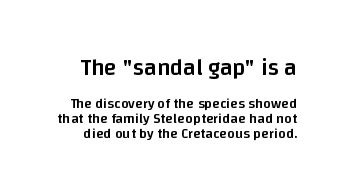
The image shows 23 px text type, upright; set tight line spacing (1.1x), normal letter spacing, not underlined; the first (top) block is 1.64x larger.
